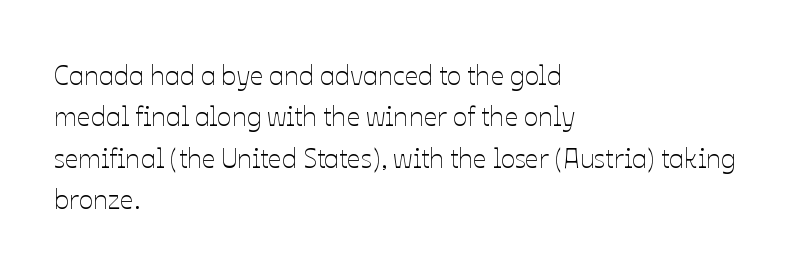
The image shows 27 px text type, upright; set left-aligned, normal line spacing (1.53x), normal letter spacing, not underlined.
